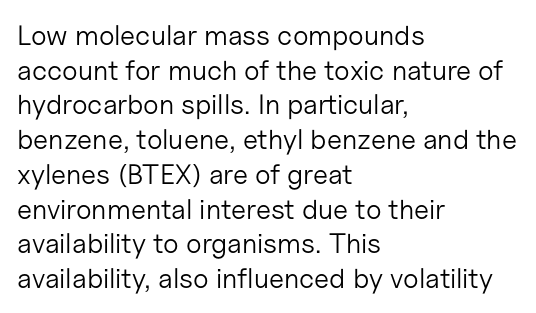
{"serif": "no", "italic": "no", "bold": "no", "weight": "light", "width": "normal", "stroke_contrast": "low", "x_height": "medium", "monospaced": "no", "underline": "no", "align": "left", "line_spacing_ratio": 1.24, "letter_spacing": "normal", "letter_spacing_em": 0.0, "glyph_px": 28}
